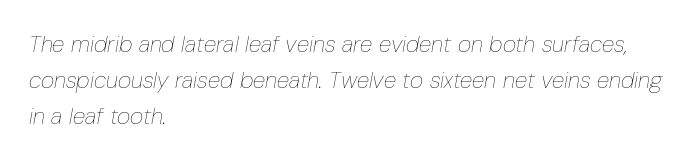
The image shows 23 px text type, italic (leaning right); set left-aligned, normal line spacing (1.57x), normal letter spacing, not underlined.
